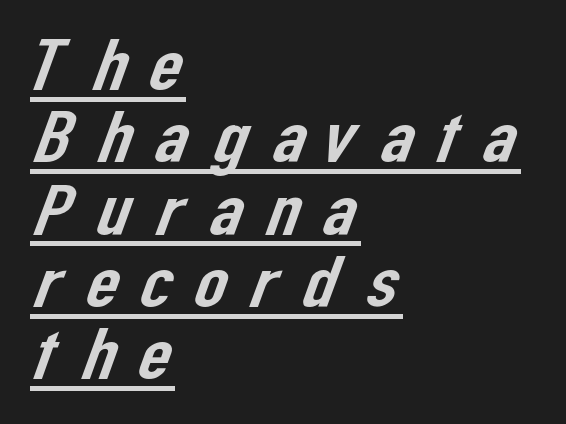
Q: Is the typeface a serif or a sans-serif typeface? A: Sans-serif.
Q: Is the text underlined? A: Yes.
Q: How is the paragraph aligned? A: Left-aligned.
Q: Is the spacing between letters normal or unusually wide? A: Unusually wide.
Q: Is the spacing between lines tight, normal or loose? A: Tight.
Q: Width (condensed, normal, or wide)? A: Normal.
Q: Stroke contrast? A: Low.
Q: x-height? A: Medium.
Q: Monospaced? A: No.
